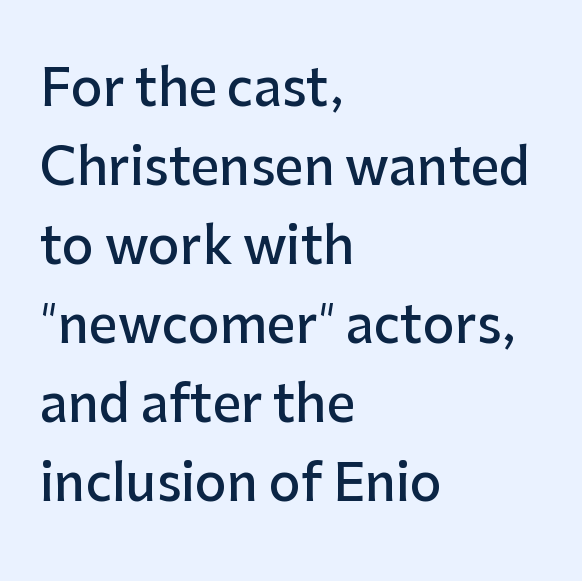
The image shows 50 px semibold sans-serif type, upright; set left-aligned, normal line spacing (1.58x), normal letter spacing, not underlined; low stroke contrast and a medium x-height.
